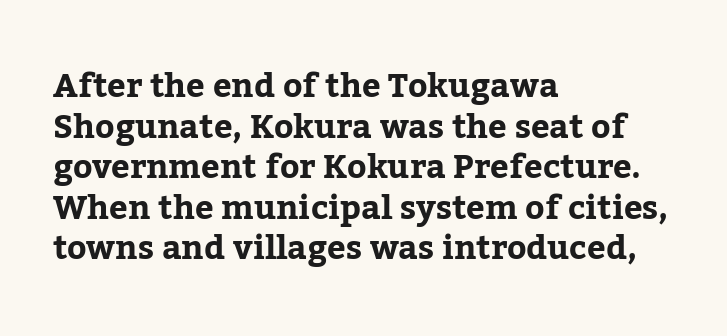
Q: Is the text bold? A: Yes.
Q: Is the text italic (slanted)? A: No, it is upright.
Q: Is the typeface a serif or a sans-serif typeface? A: Serif.
Q: Is the text underlined? A: No.
Q: How is the paragraph aligned? A: Left-aligned.
Q: Is the spacing between letters normal or unusually wide? A: Normal.
Q: Width (condensed, normal, or wide)? A: Normal.
Q: Stroke contrast? A: Low.
Q: x-height? A: Medium.
Q: Monospaced? A: No.
